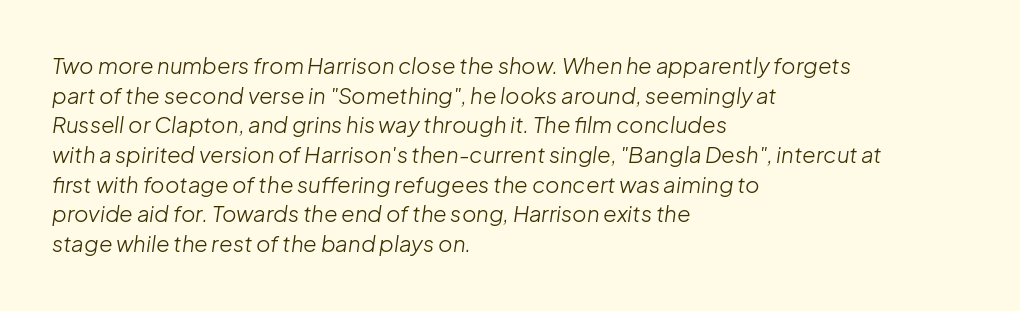
Q: Is the text bold? A: No.
Q: Is the text italic (slanted)? A: Yes, it leans right by about 8 degrees.
Q: Is the text underlined? A: No.
Q: How is the paragraph aligned? A: Left-aligned.
Q: Is the spacing between letters normal or unusually wide? A: Normal.
Q: Is the spacing between lines tight, normal or loose? A: Normal.
